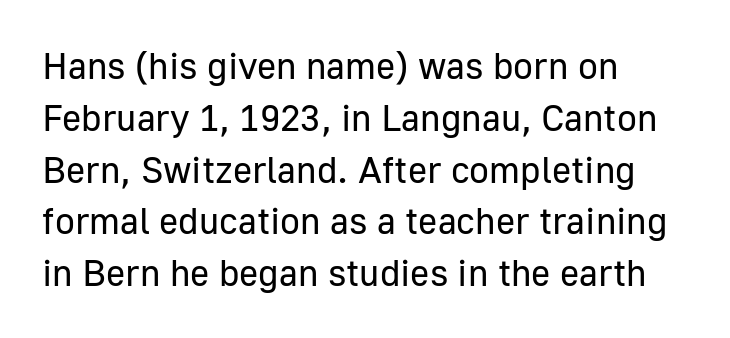
{"serif": "no", "italic": "no", "bold": "no", "weight": "regular", "width": "normal", "stroke_contrast": "low", "x_height": "medium", "monospaced": "no", "underline": "no", "align": "left", "line_spacing": "normal", "line_spacing_ratio": 1.4, "letter_spacing": "normal", "letter_spacing_em": 0.0, "glyph_px": 37}
